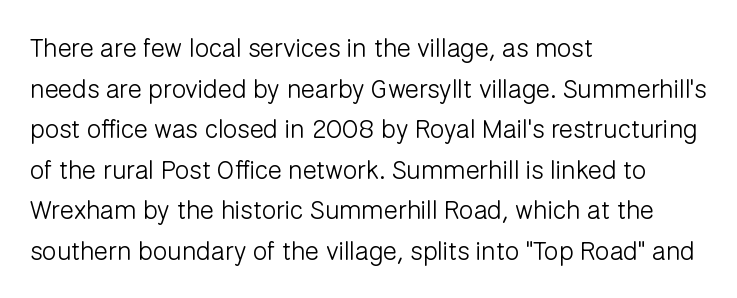
Q: Is the text bold? A: No.
Q: Is the text italic (slanted)? A: No, it is upright.
Q: Is the text underlined? A: No.
Q: How is the paragraph aligned? A: Left-aligned.
Q: Is the spacing between letters normal or unusually wide? A: Normal.
Q: Is the spacing between lines tight, normal or loose? A: Normal.
